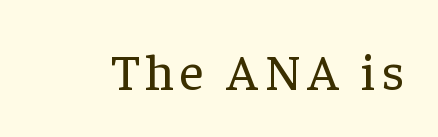
Q: Is the text bold? A: No.
Q: Is the text italic (slanted)? A: No, it is upright.
Q: Is the typeface a serif or a sans-serif typeface? A: Serif.
Q: Is the text underlined? A: No.
Q: Width (condensed, normal, or wide)? A: Normal.
Q: Stroke contrast? A: Low.
Q: x-height? A: Medium.
Q: Monospaced? A: No.
